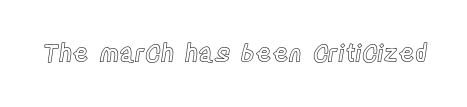
Observe the ordinary spacing: letters are neighbours, not strangers. Underline: absent.
